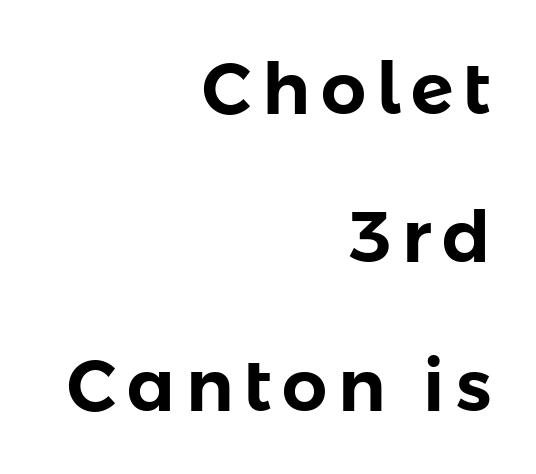
The image shows 71 px sans-serif type, upright; set right-aligned, loose line spacing (2.09x), not underlined; low stroke contrast and a medium x-height.
